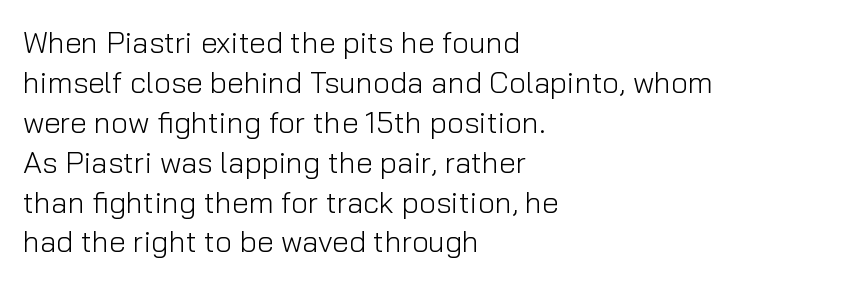
Descenders hang freely into open space. Is there any slant? The stems are plumb. A student would call this left alignment; a typographer would say flush left, rag right. The passage shown is typed in a proportional face where columns would drift. The designer left line spacing at the default.
